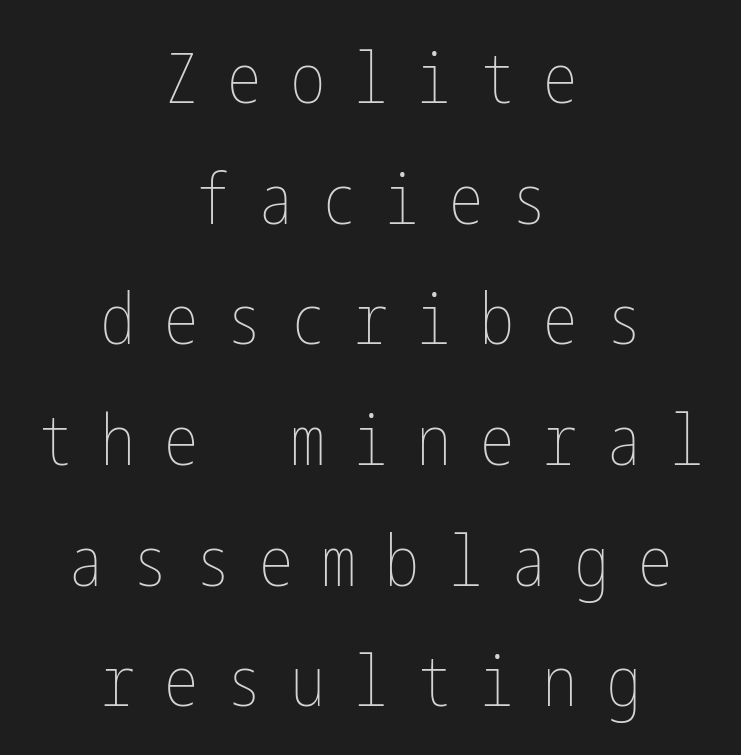
{"italic": "no", "bold": "no", "weight": "thin", "width": "condensed", "stroke_contrast": "low", "x_height": "medium", "underline": "no", "align": "center", "line_spacing": "normal", "line_spacing_ratio": 1.7, "letter_spacing": "wide", "letter_spacing_em": 0.39, "glyph_px": 71}
